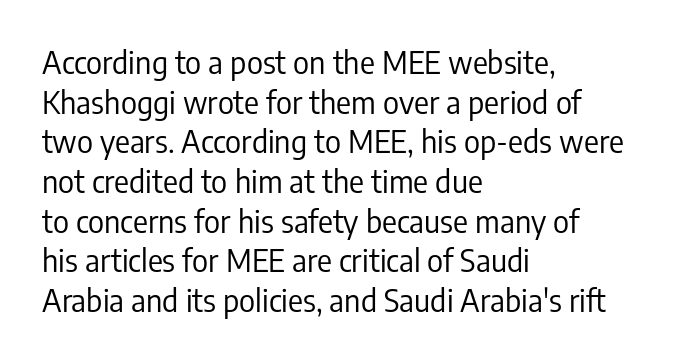
Q: Is the text bold? A: No.
Q: Is the text italic (slanted)? A: No, it is upright.
Q: Is the typeface a serif or a sans-serif typeface? A: Sans-serif.
Q: Is the text underlined? A: No.
Q: How is the paragraph aligned? A: Left-aligned.
Q: Is the spacing between letters normal or unusually wide? A: Normal.
Q: Is the spacing between lines tight, normal or loose? A: Normal.
Q: Width (condensed, normal, or wide)? A: Condensed.
Q: Stroke contrast? A: Low.
Q: x-height? A: Medium.
Q: Monospaced? A: No.
